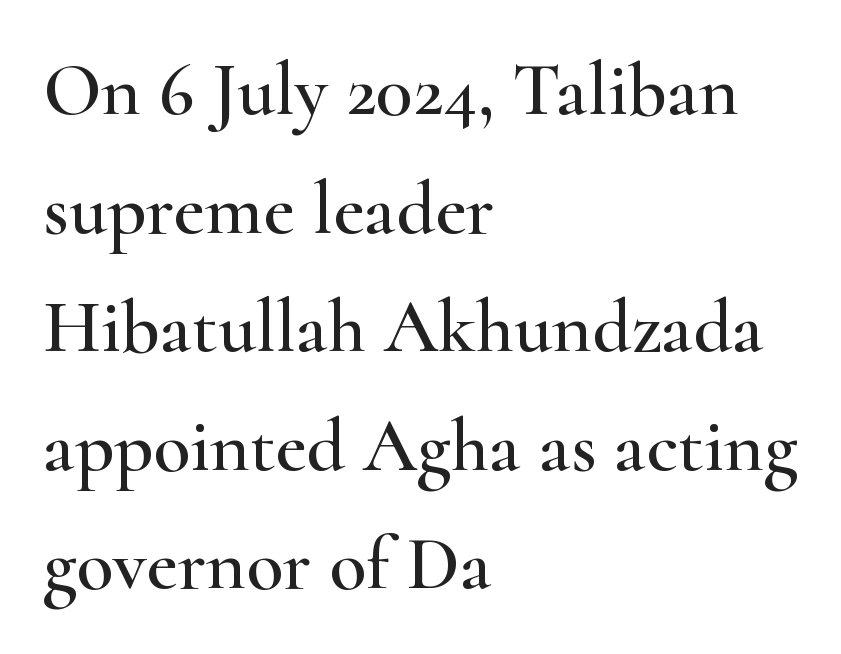
The image shows 76 px wide serif type, upright; set left-aligned, normal line spacing (1.56x), normal letter spacing, not underlined; high stroke contrast and a small x-height.
